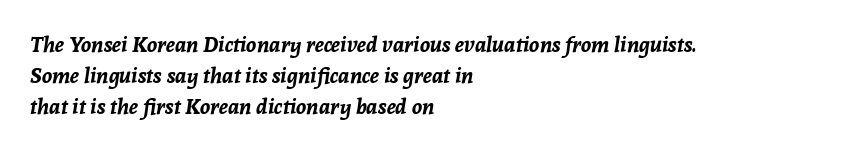
Vertical spacing — default. The rendering keeps characters at their native spacing. Set as a true bold cut, around the 700 mark. Characters are canted at an angle relative to the baseline's perpendicular. The rendering anchors every line to the left-hand side. Each row of text sits above clean, open space.
